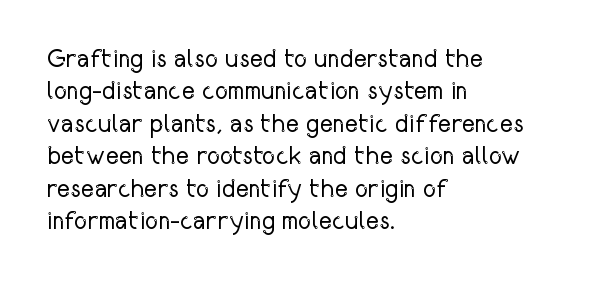
Q: Is the text bold? A: No.
Q: Is the text italic (slanted)? A: No, it is upright.
Q: Is the text underlined? A: No.
Q: How is the paragraph aligned? A: Left-aligned.
Q: Is the spacing between letters normal or unusually wide? A: Normal.
Q: Is the spacing between lines tight, normal or loose? A: Normal.
